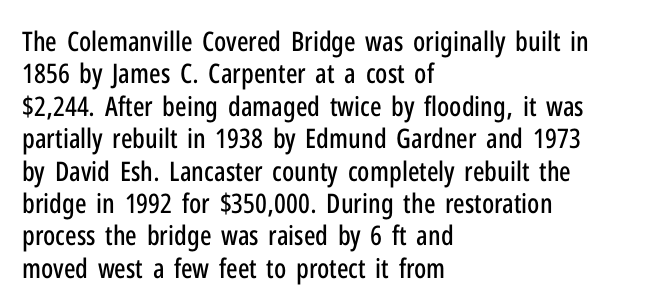
The image shows 27 px text type, upright; set left-aligned, line spacing 1.2x, normal letter spacing, not underlined.
